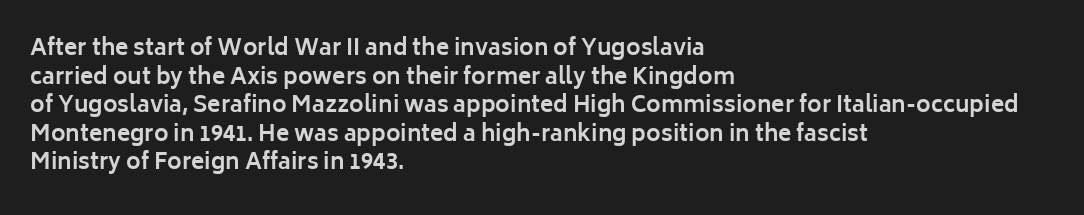
Q: Is the text bold? A: Yes.
Q: Is the text italic (slanted)? A: No, it is upright.
Q: Is the text underlined? A: No.
Q: How is the paragraph aligned? A: Left-aligned.
Q: Is the spacing between letters normal or unusually wide? A: Normal.
Q: Is the spacing between lines tight, normal or loose? A: Normal.
